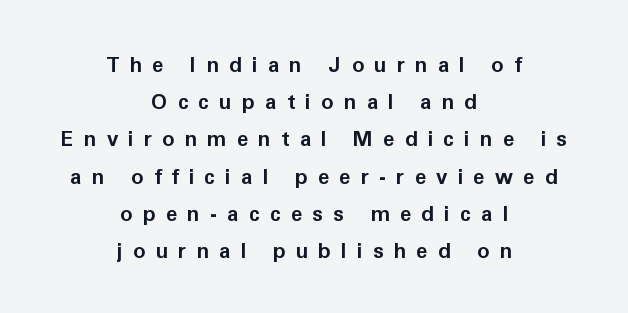
What weight is shown? A full bold with thick strokes. Here the glyphs are tracked loosely, breaking word shapes into spaced letters. The font's upright variant was chosen for this text. Each row of text sits above clean, open space. Notice how the passage keeps no hard edge, just a central spine.
